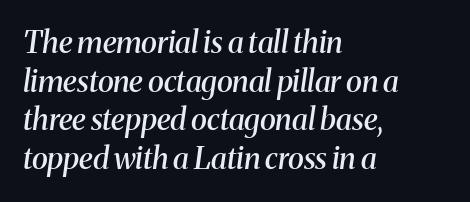
The lettering tilts uniformly, giving the passage an italic look. Here the glyphs are tracked normally, forming tight word shapes. A serif font was chosen for this passage. Typesetter's note: demi weight, one step under bold.
